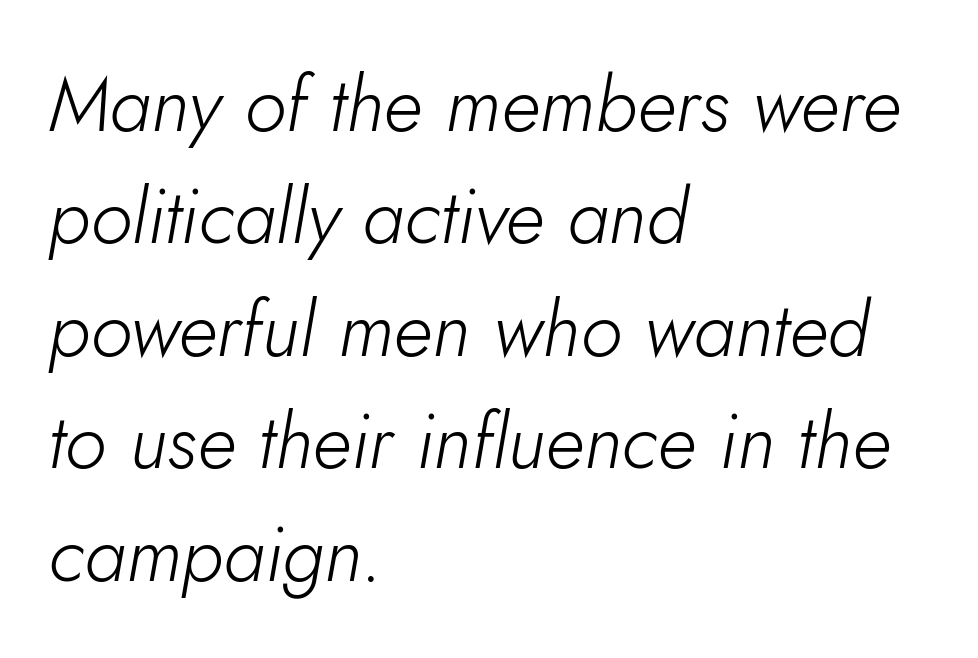
{"italic": "yes", "lean": "right", "slant_degrees": 10, "bold": "no", "weight": "light", "width": "normal", "stroke_contrast": "low", "x_height": "small", "monospaced": "no", "underline": "no", "align": "left", "line_spacing": "normal", "line_spacing_ratio": 1.46, "letter_spacing": "normal", "letter_spacing_em": 0.0, "glyph_px": 77}
